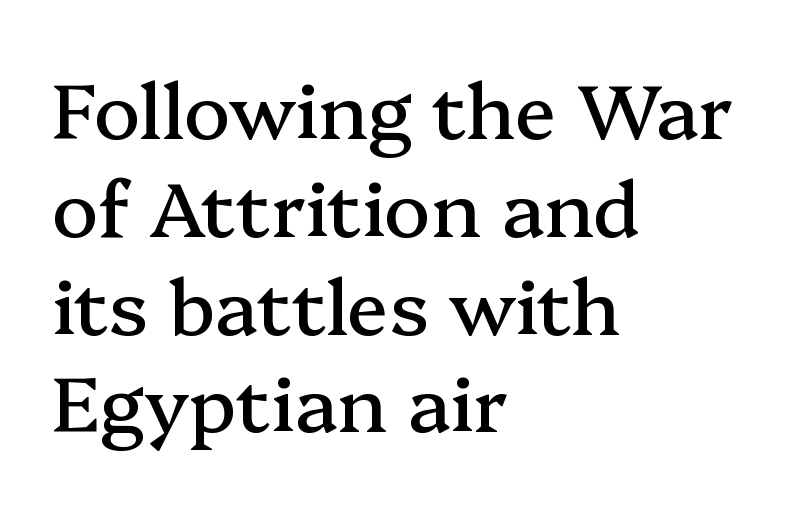
Q: Is the text italic (slanted)? A: No, it is upright.
Q: Is the typeface a serif or a sans-serif typeface? A: Serif.
Q: Is the text underlined? A: No.
Q: How is the paragraph aligned? A: Left-aligned.
Q: Is the spacing between letters normal or unusually wide? A: Normal.
Q: Is the spacing between lines tight, normal or loose? A: Normal.
Q: Width (condensed, normal, or wide)? A: Normal.
Q: Stroke contrast? A: Medium.
Q: x-height? A: Medium.
Q: Monospaced? A: No.
